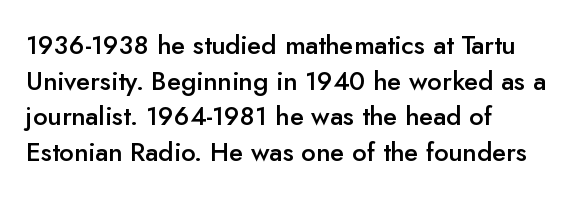
Q: Is the text bold? A: Semi-bold.
Q: Is the text italic (slanted)? A: No, it is upright.
Q: Is the text underlined? A: No.
Q: How is the paragraph aligned? A: Left-aligned.
Q: Is the spacing between letters normal or unusually wide? A: Normal.
Q: Is the spacing between lines tight, normal or loose? A: Normal.
